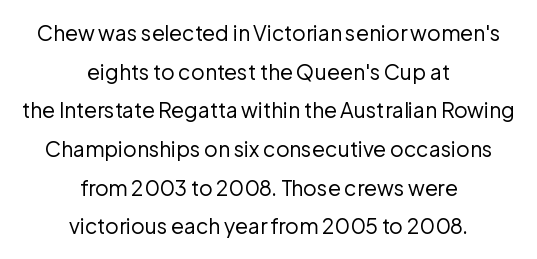
The image shows 21 px text type, upright; set centered, line spacing 1.84x, normal letter spacing, not underlined.
